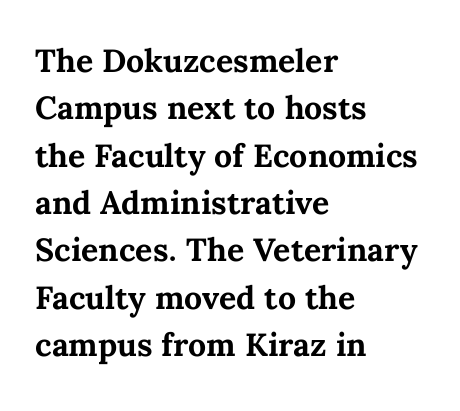
{"italic": "no", "bold": "yes", "weight": "bold", "width": "normal", "stroke_contrast": "medium", "x_height": "medium", "monospaced": "no", "underline": "no", "align": "left", "line_spacing": "normal", "line_spacing_ratio": 1.48, "letter_spacing": "normal", "letter_spacing_em": 0.0, "glyph_px": 32}
